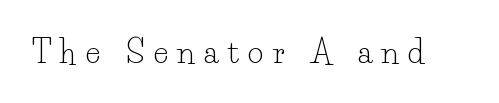
The image shows 31 px light serif type, upright; set unusually wide letter spacing (+0.3 em), not underlined; low stroke contrast and a small x-height.
